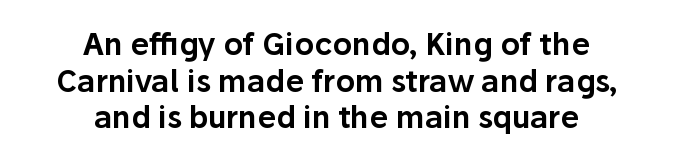
{"serif": "no", "italic": "no", "width": "normal", "stroke_contrast": "low", "x_height": "medium", "monospaced": "no", "underline": "no", "align": "center", "line_spacing_ratio": 1.22, "letter_spacing": "normal", "letter_spacing_em": 0.0, "glyph_px": 30}
